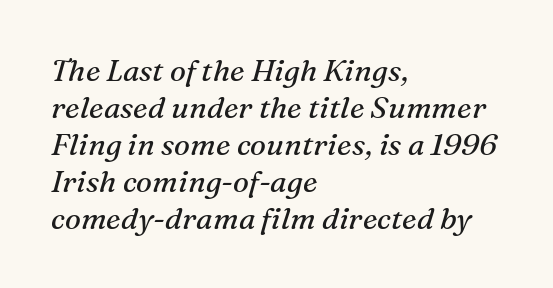
Q: Is the text bold? A: No.
Q: Is the text italic (slanted)? A: Yes, it leans right by about 16 degrees.
Q: Is the typeface a serif or a sans-serif typeface? A: Serif.
Q: Is the text underlined? A: No.
Q: How is the paragraph aligned? A: Left-aligned.
Q: Is the spacing between letters normal or unusually wide? A: Normal.
Q: Width (condensed, normal, or wide)? A: Normal.
Q: Stroke contrast? A: Medium.
Q: x-height? A: Medium.
Q: Monospaced? A: No.
